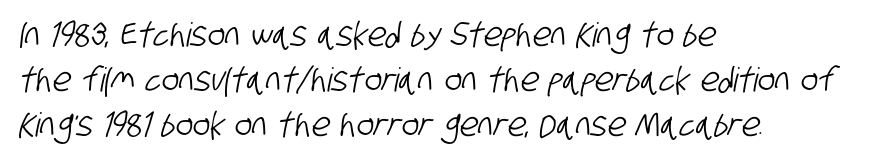
{"serif": "no", "width": "condensed", "stroke_contrast": "low", "x_height": "large", "monospaced": "no", "underline": "no", "align": "left", "line_spacing": "normal", "line_spacing_ratio": 1.36, "letter_spacing": "normal", "letter_spacing_em": 0.0, "glyph_px": 33}
